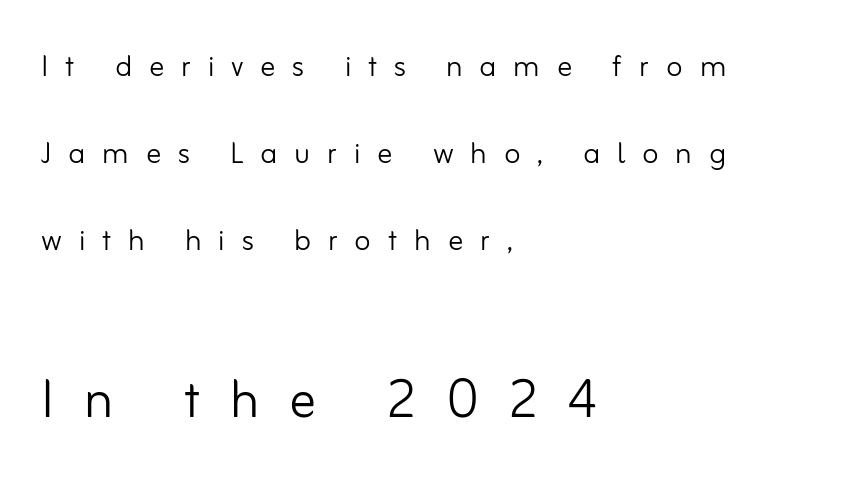
The image shows 67 px light sans-serif type, upright; set left-aligned, loose line spacing (2.29x), unusually wide letter spacing (+0.44 em), not underlined; the second (bottom) block is 1.76x larger; low stroke contrast and a small x-height.
